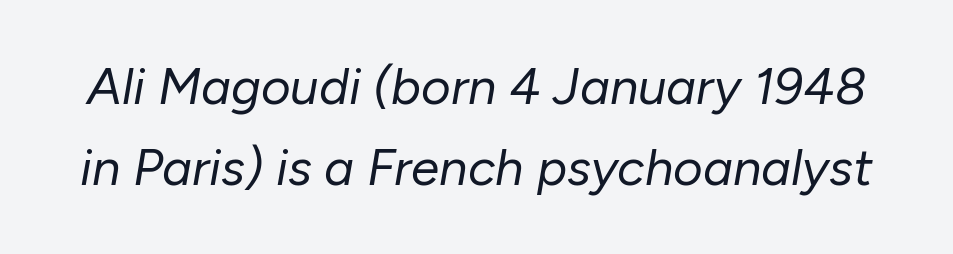
The image shows 51 px regular-weight type, italic (leaning right); set normal line spacing (1.59x), normal letter spacing, not underlined; low stroke contrast and a medium x-height.
